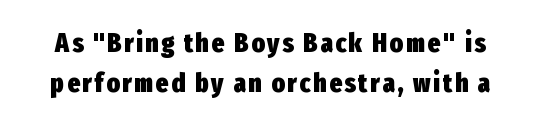
The letters are bold, with thick, heavy strokes. How would I describe the line gaps? Plain and ordinary. The gap between lines stays unmarked. The lettering stays uniformly vertical, giving the passage a roman look.
